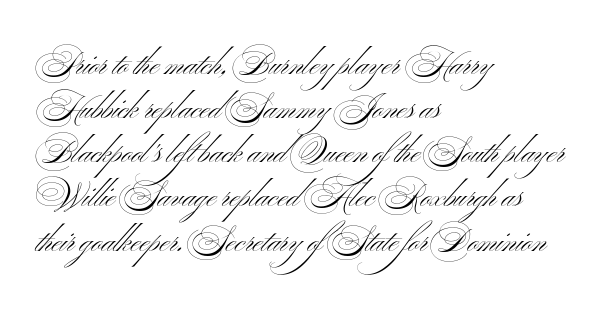
Layout note: lines flush left. The glyphs in this specimen are sans serif. Summary of weight: not heavy and not bold. Quick note: interline space is typical. A typesetter would call this proportional, since set widths differ per character.
